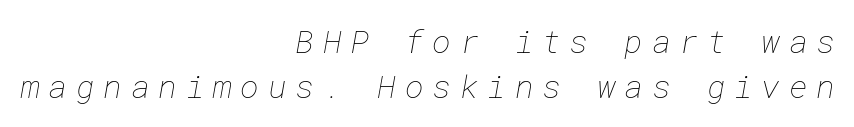
The image shows 32 px thin type; set right-aligned, normal line spacing (1.42x), unusually wide letter spacing (+0.27 em), not underlined; low stroke contrast and a medium x-height.
